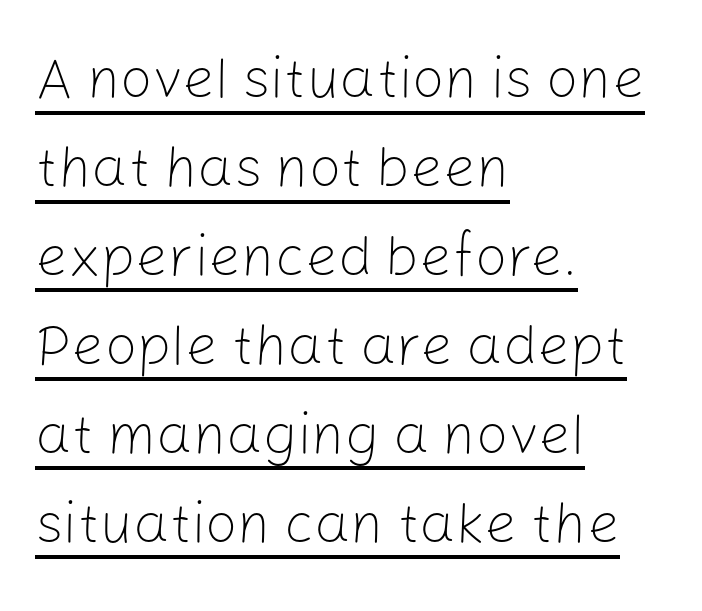
Here the designer chose a conventional face with non-uniform glyph widths. Stems and bowls with no extra thickness — not bold. Leading: standard. Serifs: no, the terminals of the letterforms are clean. The horizontal fit of the characters is conventional and even.
